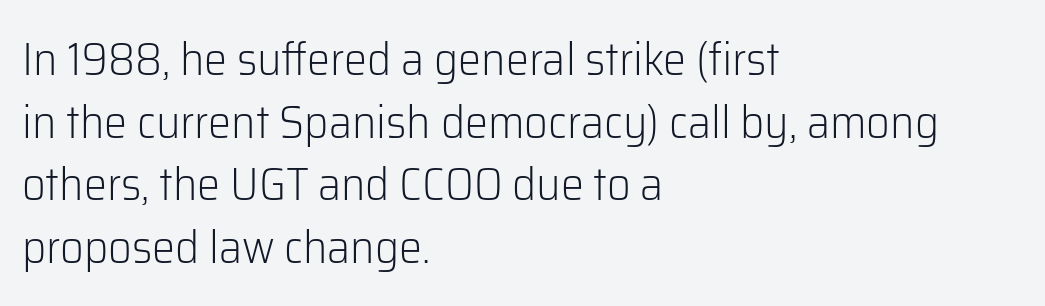
The image shows 46 px light sans-serif type, upright; set left-aligned, normal line spacing (1.36x), normal letter spacing, not underlined; low stroke contrast and a medium x-height.
